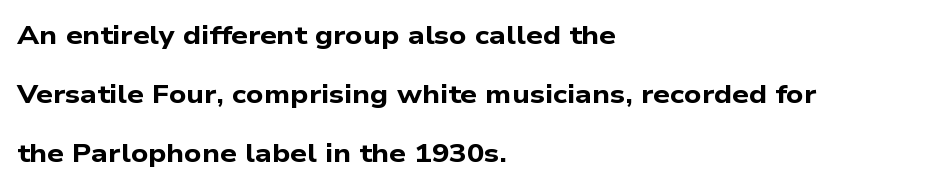
{"bold": "yes", "underline": "no", "align": "left", "line_spacing": "loose", "line_spacing_ratio": 2.27, "letter_spacing": "normal", "letter_spacing_em": 0.0, "glyph_px": 26}
